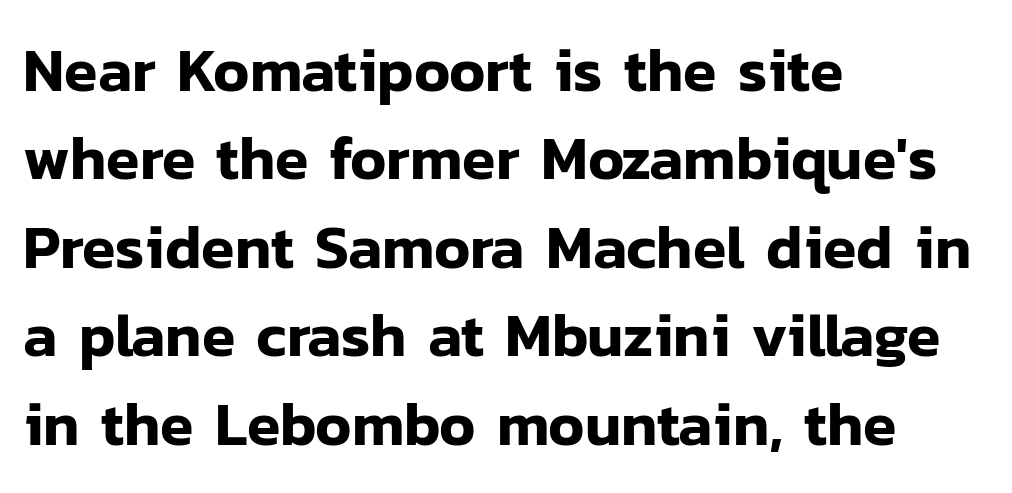
Q: Is the text italic (slanted)? A: No, it is upright.
Q: Is the typeface a serif or a sans-serif typeface? A: Sans-serif.
Q: Is the text underlined? A: No.
Q: How is the paragraph aligned? A: Left-aligned.
Q: Is the spacing between letters normal or unusually wide? A: Normal.
Q: Is the spacing between lines tight, normal or loose? A: Normal.
Q: Width (condensed, normal, or wide)? A: Normal.
Q: Stroke contrast? A: Low.
Q: x-height? A: Medium.
Q: Monospaced? A: No.
